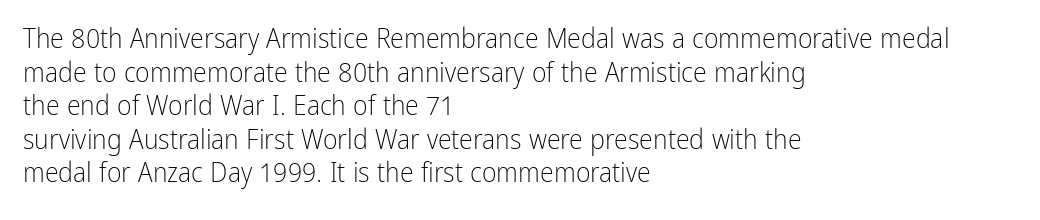
Horizontally, the lines are justified to the leading edge only. Stroke thickness stays within the range of a standard reading face or lighter. Varying glyph widths throughout — classic text-font behaviour. Stroke terminals: plain, sans-serif.
